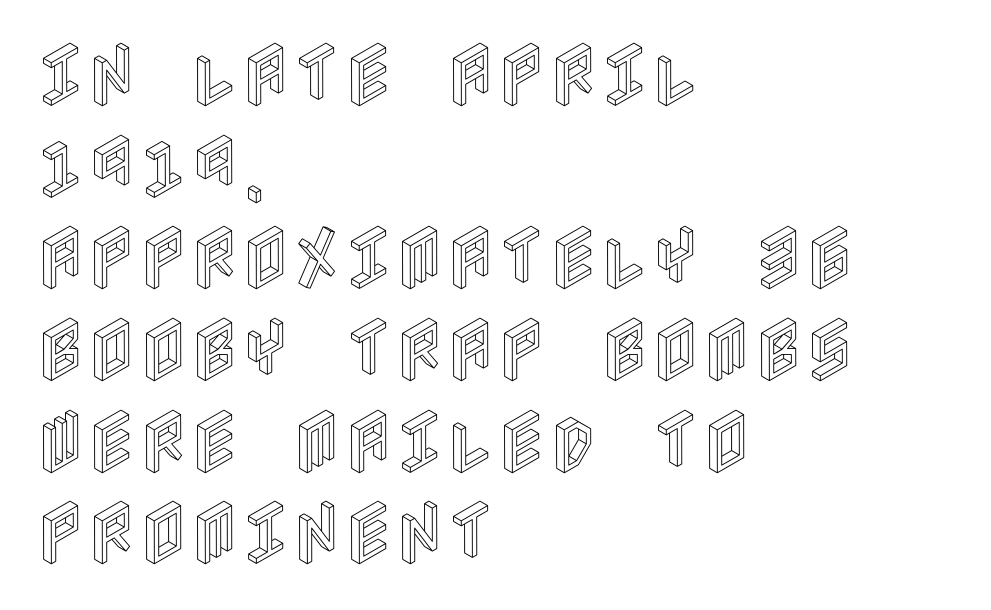
{"italic": "no", "width": "condensed", "x_height": "large", "underline": "no", "align": "left", "line_spacing": "normal", "line_spacing_ratio": 1.31, "letter_spacing": "normal", "letter_spacing_em": 0.0, "glyph_px": 70}
